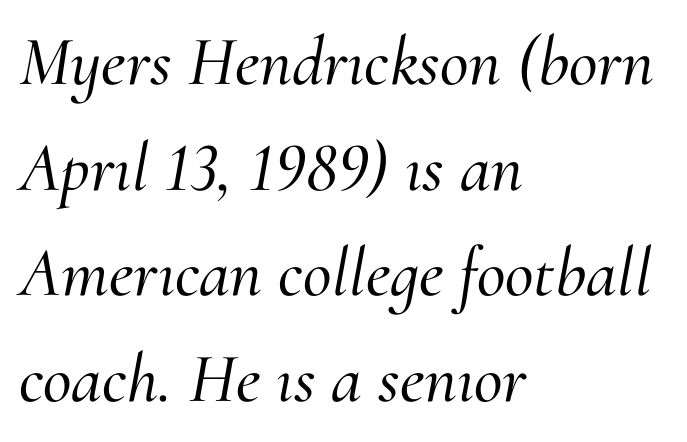
The image shows 70 px serif type, italic (leaning right); set left-aligned, normal line spacing (1.51x), normal letter spacing, not underlined; medium stroke contrast and a small x-height.
